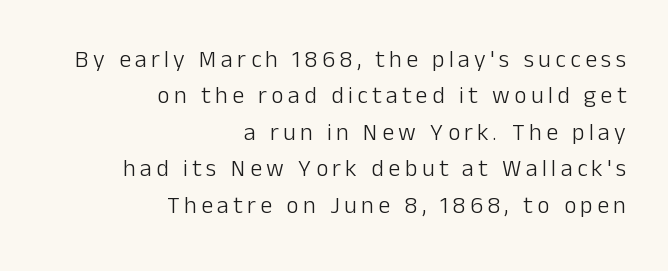
Nobody drew a line under any word here. Regarding leading, the lines here are spaced in the standard way. Italic? Not at all — the glyphs are vertical. These lines stack with their right ends in a neat column. Nothing heavy about these letters — not bold at all.
